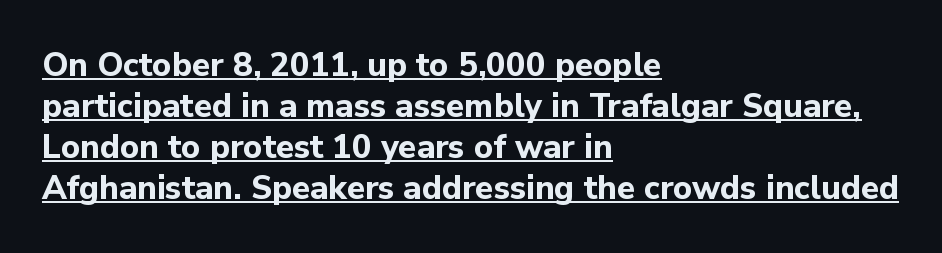
Underline: present. If you drew a ruler down the left edge, every line would touch it. Is there any slant? The stems are plumb. Spacing between characters is what you'd get straight out of the box. As a designer I'd log this as weight 700, bold.
